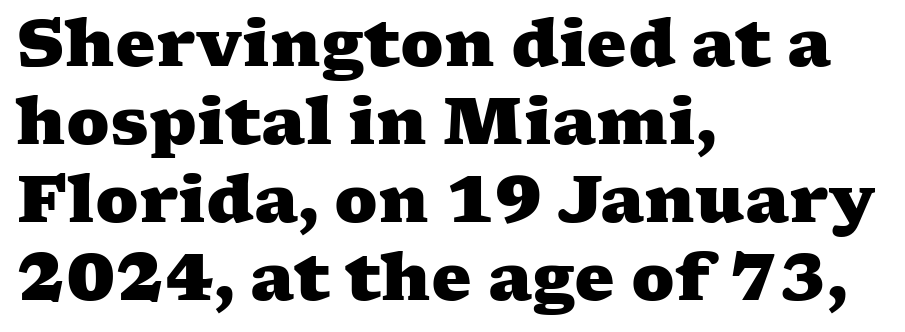
Q: Is the text bold? A: Yes.
Q: Is the typeface a serif or a sans-serif typeface? A: Serif.
Q: Is the text underlined? A: No.
Q: How is the paragraph aligned? A: Left-aligned.
Q: Is the spacing between letters normal or unusually wide? A: Normal.
Q: Width (condensed, normal, or wide)? A: Wide.
Q: Stroke contrast? A: Medium.
Q: x-height? A: Medium.
Q: Monospaced? A: No.
